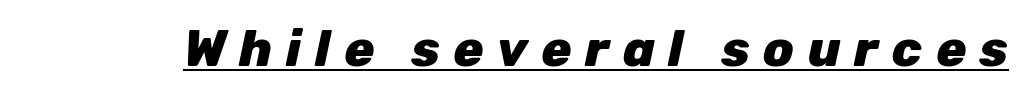
Q: Is the text bold? A: Yes.
Q: Is the text italic (slanted)? A: Yes, it leans right by about 12 degrees.
Q: Is the text underlined? A: Yes.
Q: Is the spacing between letters normal or unusually wide? A: Unusually wide.
Q: Width (condensed, normal, or wide)? A: Normal.
Q: Stroke contrast? A: Low.
Q: x-height? A: Medium.
Q: Monospaced? A: No.
